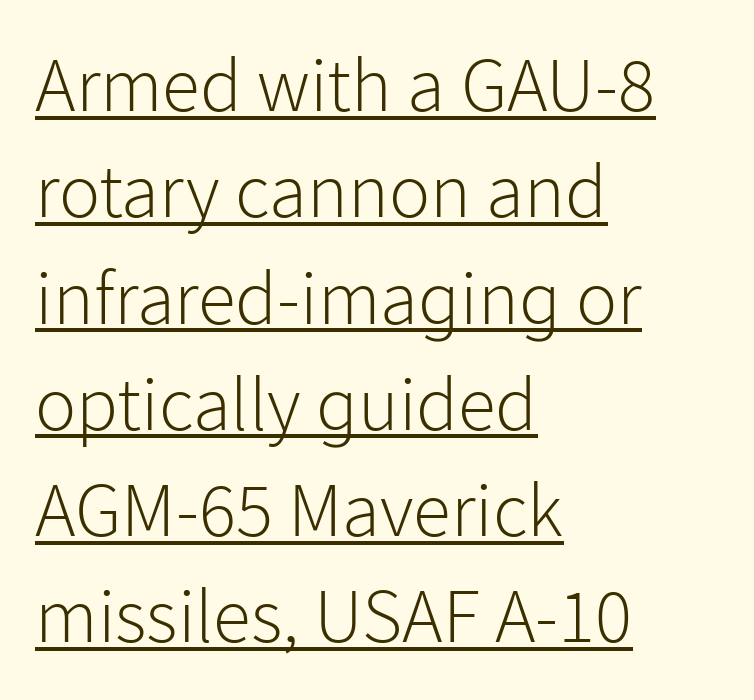
Q: Is the text bold? A: No.
Q: Is the text italic (slanted)? A: No, it is upright.
Q: Is the typeface a serif or a sans-serif typeface? A: Sans-serif.
Q: Is the text underlined? A: Yes.
Q: How is the paragraph aligned? A: Left-aligned.
Q: Is the spacing between letters normal or unusually wide? A: Normal.
Q: Is the spacing between lines tight, normal or loose? A: Normal.
Q: Width (condensed, normal, or wide)? A: Normal.
Q: Stroke contrast? A: Low.
Q: x-height? A: Medium.
Q: Monospaced? A: No.
